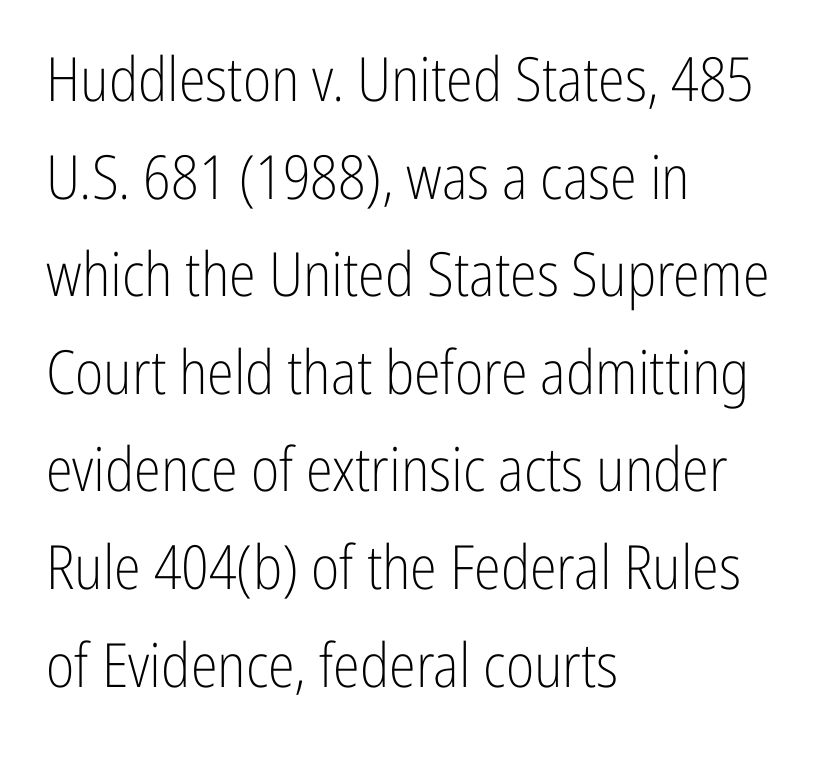
{"serif": "no", "italic": "no", "bold": "no", "weight": "light", "width": "condensed", "stroke_contrast": "low", "x_height": "medium", "monospaced": "no", "underline": "no", "align": "left", "line_spacing": "normal", "line_spacing_ratio": 1.6, "letter_spacing": "normal", "letter_spacing_em": 0.0, "glyph_px": 61}
